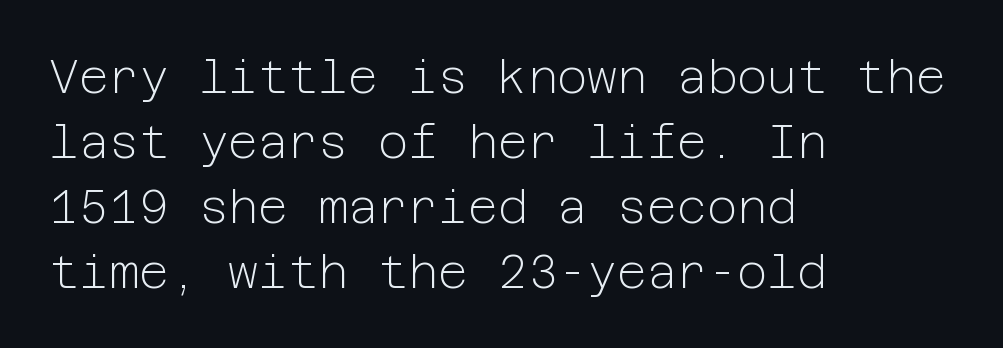
The image shows 46 px light sans-serif type, upright; set left-aligned, normal line spacing (1.41x), normal letter spacing, not underlined; low stroke contrast and a medium x-height.
